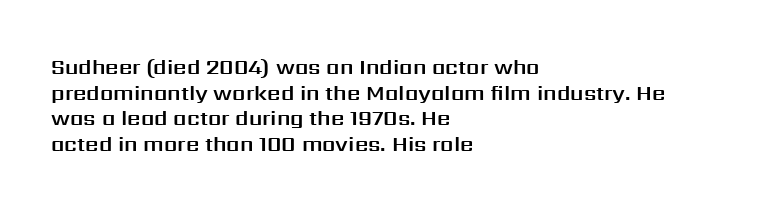
{"italic": "no", "underline": "no", "align": "left", "line_spacing_ratio": 1.22, "letter_spacing": "normal", "letter_spacing_em": 0.0, "glyph_px": 21}
